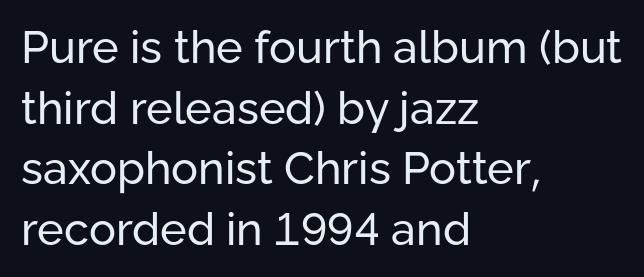
Q: Is the text bold? A: No.
Q: Is the text italic (slanted)? A: No, it is upright.
Q: Is the typeface a serif or a sans-serif typeface? A: Sans-serif.
Q: Is the text underlined? A: No.
Q: How is the paragraph aligned? A: Left-aligned.
Q: Is the spacing between letters normal or unusually wide? A: Normal.
Q: Is the spacing between lines tight, normal or loose? A: Normal.
Q: Width (condensed, normal, or wide)? A: Normal.
Q: Stroke contrast? A: Low.
Q: x-height? A: Medium.
Q: Monospaced? A: No.
